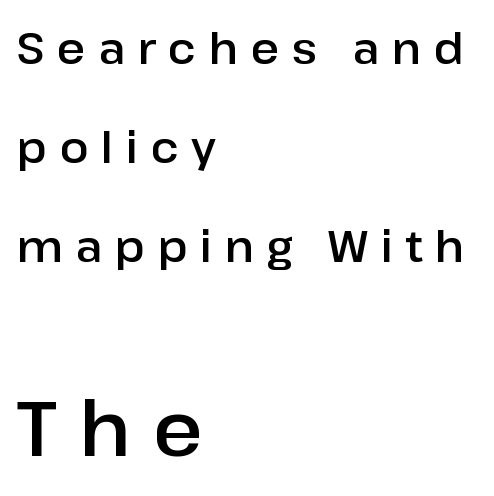
The image shows 76 px sans-serif type, upright; set left-aligned, loose line spacing (2.3x), unusually wide letter spacing (+0.29 em), not underlined; the second (bottom) block is 1.77x larger; low stroke contrast and a medium x-height.
